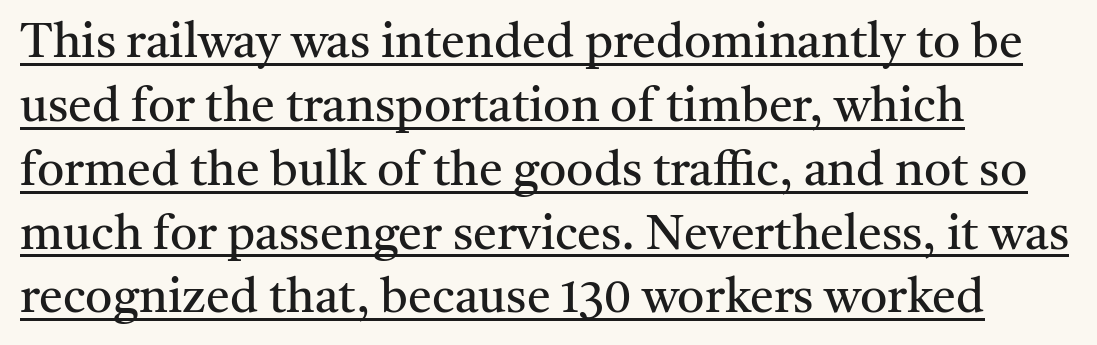
This block has exactly the height ordinary leading produces. The face used here is proportionally spaced, like ordinary book or web type. A continuous stroke trails under the words, as in a hyperlink. Caption: multi-line text, flush left, ragged right.
